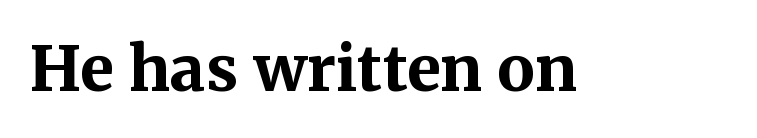
Q: Is the text bold? A: Yes.
Q: Is the text italic (slanted)? A: No, it is upright.
Q: Is the typeface a serif or a sans-serif typeface? A: Serif.
Q: Is the text underlined? A: No.
Q: Is the spacing between letters normal or unusually wide? A: Normal.
Q: Width (condensed, normal, or wide)? A: Normal.
Q: Stroke contrast? A: Medium.
Q: x-height? A: Medium.
Q: Monospaced? A: No.
